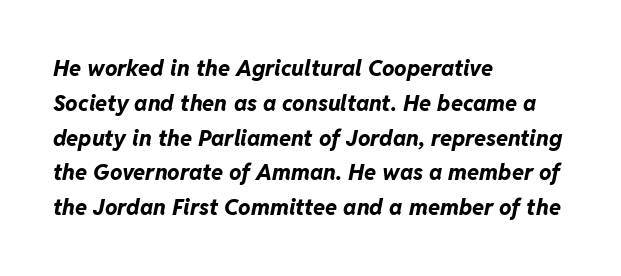
The image shows 22 px bold type, italic (leaning right); set left-aligned, normal line spacing (1.58x), normal letter spacing, not underlined.
